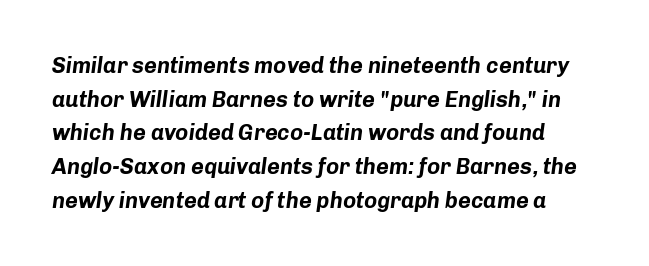
Q: Is the text bold? A: Yes.
Q: Is the text italic (slanted)? A: Yes, it leans right by about 8 degrees.
Q: Is the text underlined? A: No.
Q: Is the spacing between letters normal or unusually wide? A: Normal.
Q: Is the spacing between lines tight, normal or loose? A: Normal.
